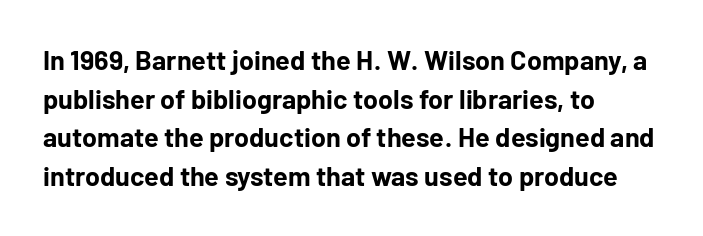
{"italic": "no", "bold": "yes", "underline": "no", "align": "left", "line_spacing": "normal", "line_spacing_ratio": 1.43, "letter_spacing": "normal", "letter_spacing_em": 0.0, "glyph_px": 27}
